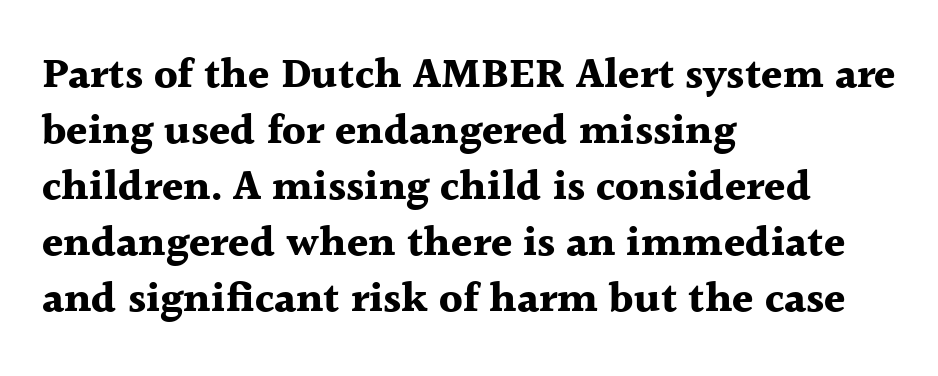
The image shows 43 px bold serif type, upright; set left-aligned, normal line spacing (1.3x), normal letter spacing, not underlined; a medium x-height.
